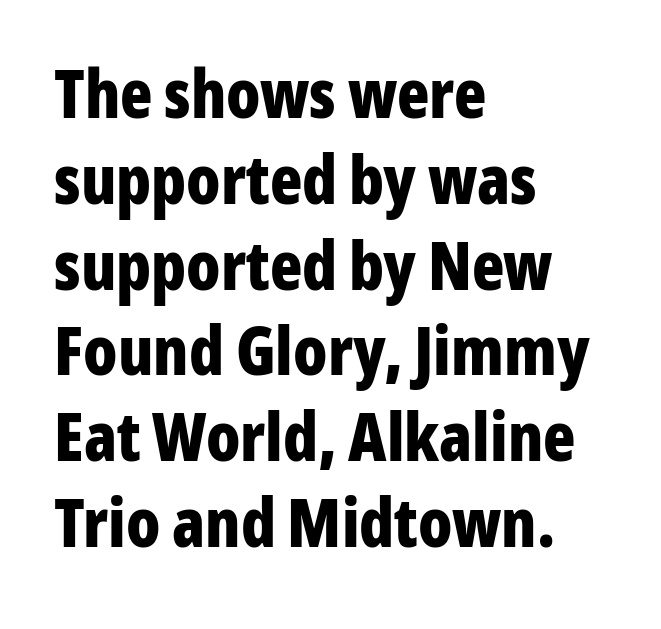
{"serif": "no", "italic": "no", "bold": "yes", "weight": "bold", "width": "condensed", "stroke_contrast": "low", "x_height": "medium", "monospaced": "no", "underline": "no", "align": "left", "line_spacing": "normal", "line_spacing_ratio": 1.28, "letter_spacing": "normal", "letter_spacing_em": 0.0, "glyph_px": 67}
